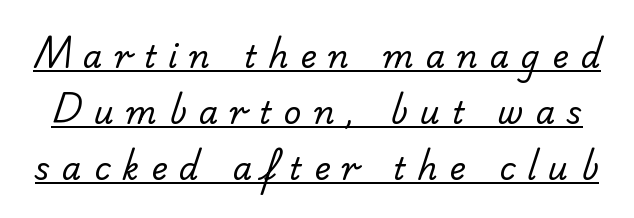
The image shows 31 px regular-weight sans-serif type; set line spacing 1.81x, unusually wide letter spacing (+0.39 em), underlined; low stroke contrast and a small x-height.
